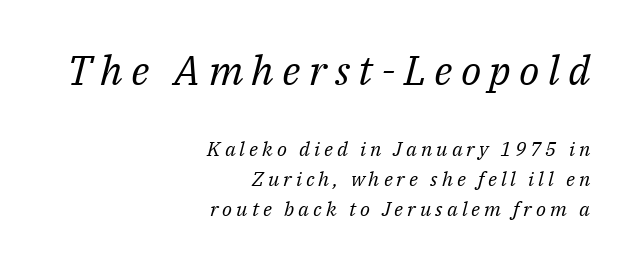
Here the designer chose a conventional face with non-uniform glyph widths. Descenders hang freely into open space. Every row of glyphs terminates at an identical x-position on the right. Note: larger setting up top, smaller setting below. The face used here has a pronounced slope to its letters. Unbolded letterforms with no extra heft.
